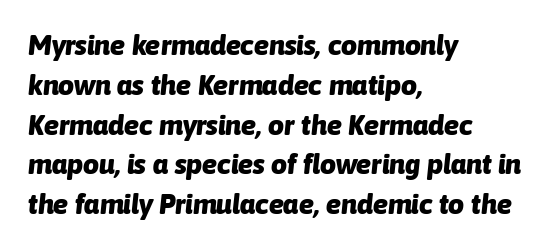
{"italic": "yes", "lean": "right", "slant_degrees": 6, "bold": "yes", "weight": "heavy", "width": "normal", "stroke_contrast": "low", "x_height": "medium", "monospaced": "no", "underline": "no", "align": "left", "line_spacing": "normal", "line_spacing_ratio": 1.42, "letter_spacing": "normal", "letter_spacing_em": 0.0, "glyph_px": 28}
